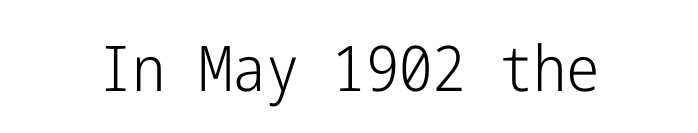
{"serif": "no", "italic": "no", "bold": "no", "weight": "light", "width": "condensed", "stroke_contrast": "low", "x_height": "medium", "underline": "no", "letter_spacing": "normal", "letter_spacing_em": 0.0, "glyph_px": 63}
